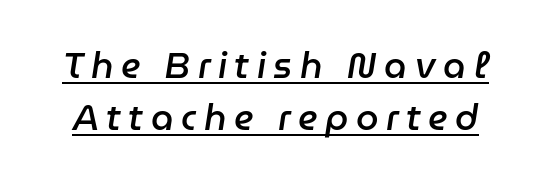
A somewhat darkened texture: the type is semibold rather than bold. These lines have a slow, spaced-out rhythm from letter to letter. Whoever set this chose a conventional vertical rhythm. The rendering uses natural spacing where letterforms have individual widths. A typographer would call this underscored text. Designer's note — italics engaged.
